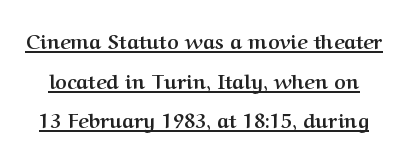
{"italic": "no", "bold": "yes", "underline": "yes", "line_spacing": "loose", "line_spacing_ratio": 1.98, "letter_spacing": "normal", "letter_spacing_em": 0.0, "glyph_px": 20}
